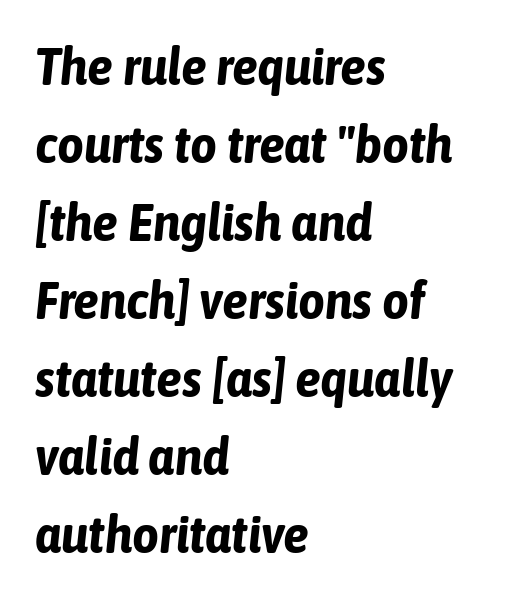
These lines were composed using italics. Default kerning and tracking; the words read as compact shapes. The passage shown is typed in a proportional face where columns would drift. Lines of text with bare space underneath. In terms of weight, the rendering is a true, heavy bold. The compositor pushed each line to the left boundary.
